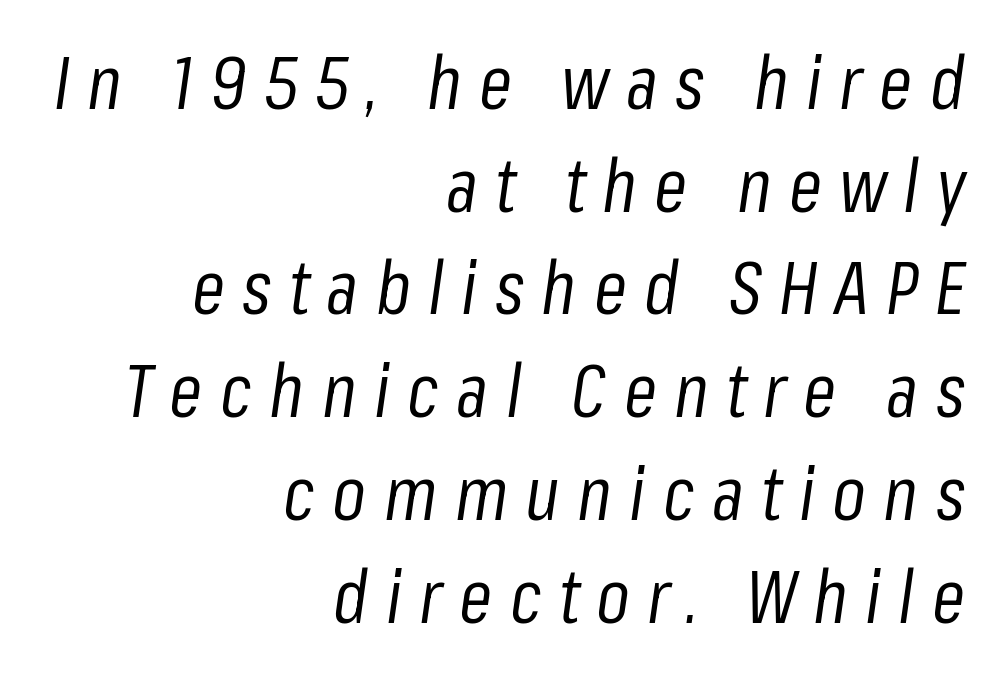
{"italic": "yes", "lean": "right", "slant_degrees": 8, "bold": "no", "weight": "regular", "width": "condensed", "stroke_contrast": "low", "x_height": "medium", "monospaced": "no", "underline": "no", "align": "right", "line_spacing": "normal", "line_spacing_ratio": 1.37, "letter_spacing": "wide", "letter_spacing_em": 0.23, "glyph_px": 75}
